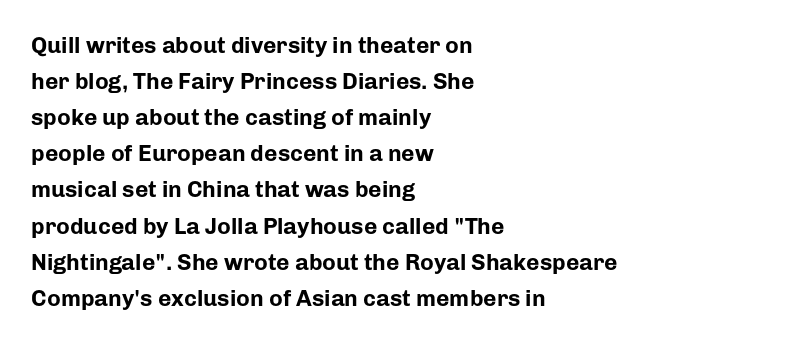
{"italic": "no", "bold": "yes", "underline": "no", "align": "left", "line_spacing": "normal", "line_spacing_ratio": 1.57, "letter_spacing": "normal", "letter_spacing_em": 0.0, "glyph_px": 23}
